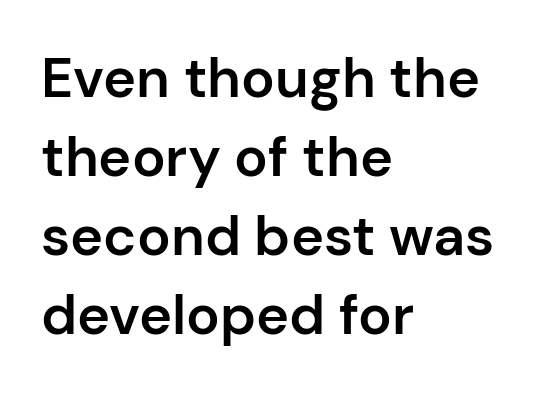
Caption: multi-line text, flush left, ragged right. When letters stand straight like this, we call the style roman or upright. Compared with typical body copy, the letter spacing here is the same. The rendering uses a moderate line-height, typical for paragraphs. Proportional: the letters do not fall into vertical columns.
